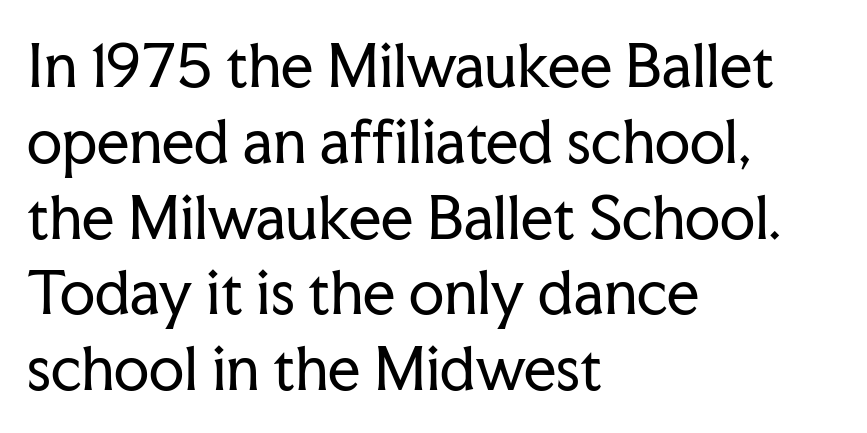
The image shows 57 px regular-weight serif type, upright; set left-aligned, normal line spacing (1.33x), normal letter spacing, not underlined; low stroke contrast and a medium x-height.
